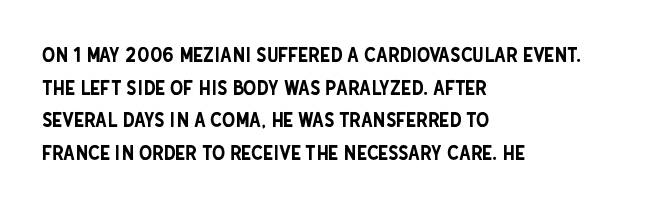
Q: Is the text italic (slanted)? A: No, it is upright.
Q: Is the text underlined? A: No.
Q: How is the paragraph aligned? A: Left-aligned.
Q: Is the spacing between letters normal or unusually wide? A: Normal.
Q: Is the spacing between lines tight, normal or loose? A: Normal.
